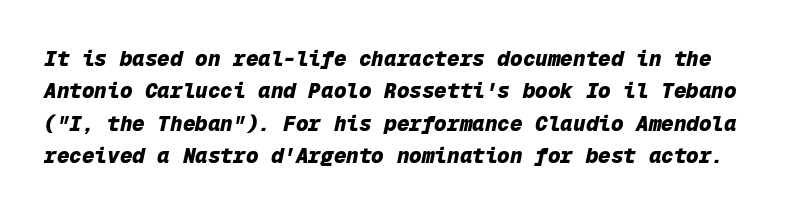
The image shows 21 px bold type, italic (leaning right); set normal line spacing (1.54x), normal letter spacing, not underlined.
